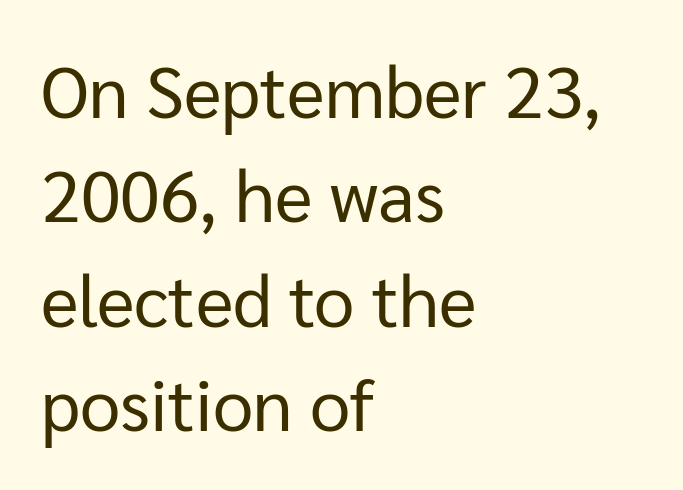
The leading is moderate, giving the passage an even texture. Caption: face not bold, strokes unweighted. A clean baseline with only descenders dipping below it. Caption: standard tracking, unaltered. The designer went with a sans here, leaving each stem footless.
